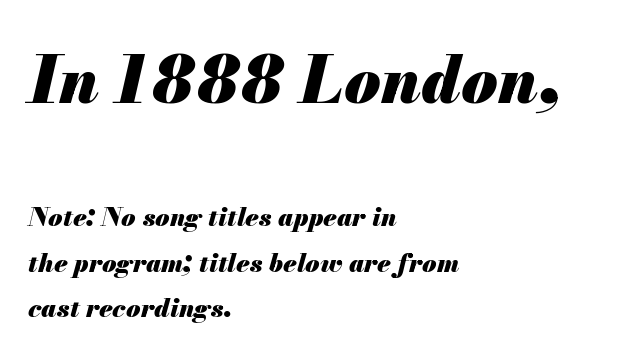
Heavy, bold letterforms. Reading top to bottom, the characters get smaller at the block break. These lines are rendered in a variable-pitch font. The glyphs look as if they've been sheared to an angle. Here the glyphs are tracked normally, forming tight word shapes. Horizontal alignment here is leftward, the default for most running prose.
